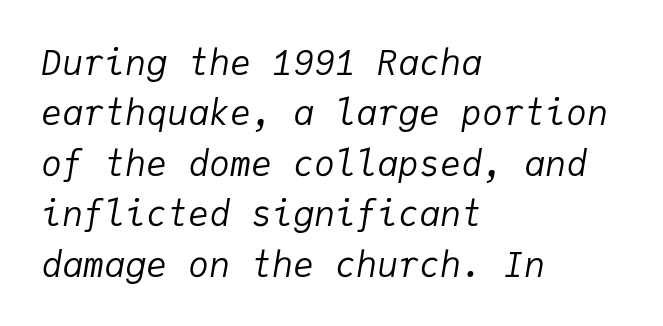
{"italic": "yes", "lean": "right", "slant_degrees": 9, "bold": "no", "weight": "regular", "width": "normal", "stroke_contrast": "low", "x_height": "medium", "monospaced": "yes", "underline": "no", "align": "left", "line_spacing": "normal", "line_spacing_ratio": 1.44, "letter_spacing": "normal", "letter_spacing_em": 0.0, "glyph_px": 35}
